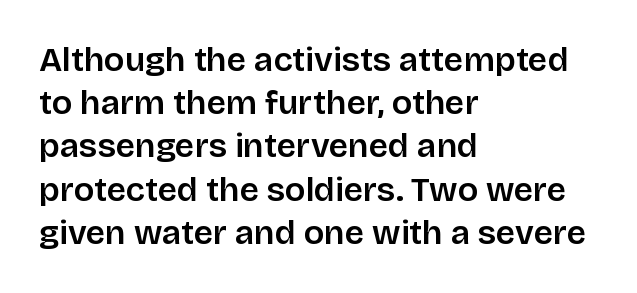
Ascenders rise straight up at ninety degrees. Stroke thickness is moderately raised; the sample reads as semibold. Typeset ragged right — the left edge is the straight one. Proportional: the letters do not fall into vertical columns. The strip under each line holds only bare page.
